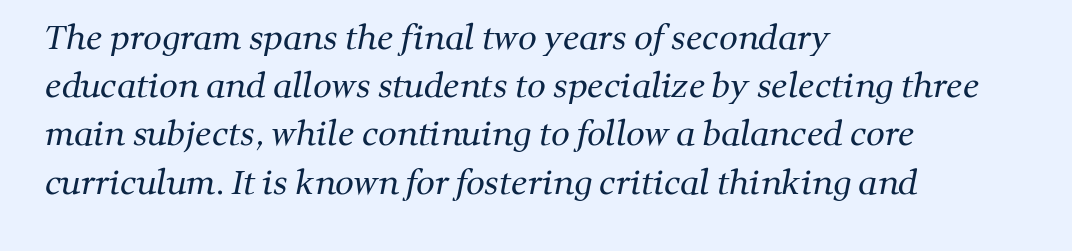
Q: Is the text bold? A: No.
Q: Is the typeface a serif or a sans-serif typeface? A: Serif.
Q: Is the text underlined? A: No.
Q: How is the paragraph aligned? A: Left-aligned.
Q: Is the spacing between letters normal or unusually wide? A: Normal.
Q: Is the spacing between lines tight, normal or loose? A: Normal.
Q: Width (condensed, normal, or wide)? A: Normal.
Q: Stroke contrast? A: Medium.
Q: x-height? A: Medium.
Q: Monospaced? A: No.
